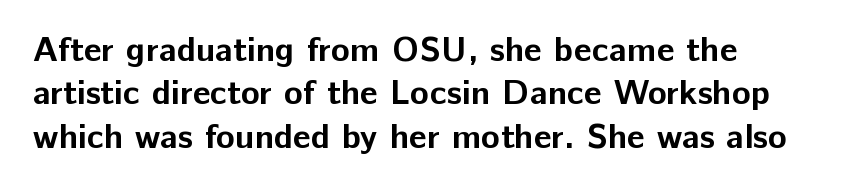
Q: Is the text bold? A: Yes.
Q: Is the text italic (slanted)? A: No, it is upright.
Q: Is the typeface a serif or a sans-serif typeface? A: Sans-serif.
Q: Is the text underlined? A: No.
Q: How is the paragraph aligned? A: Left-aligned.
Q: Is the spacing between letters normal or unusually wide? A: Normal.
Q: Width (condensed, normal, or wide)? A: Normal.
Q: Stroke contrast? A: Low.
Q: x-height? A: Medium.
Q: Monospaced? A: No.
